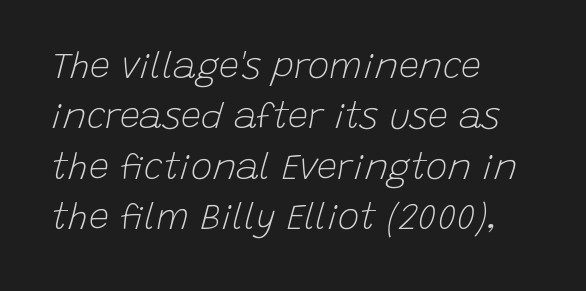
The image shows 36 px light type, italic (leaning right); set left-aligned, normal line spacing (1.4x), normal letter spacing, not underlined; low stroke contrast and a large x-height.
